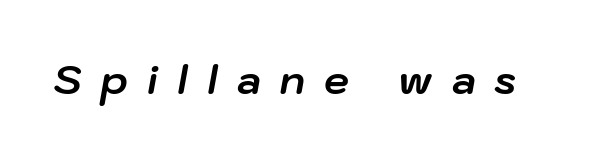
Proportional: the letters do not fall into vertical columns. A typesetter would mark this as italic. Notice how thick the strokes are: this is what a full bold looks like. Decoration check: the copy has no underline.
